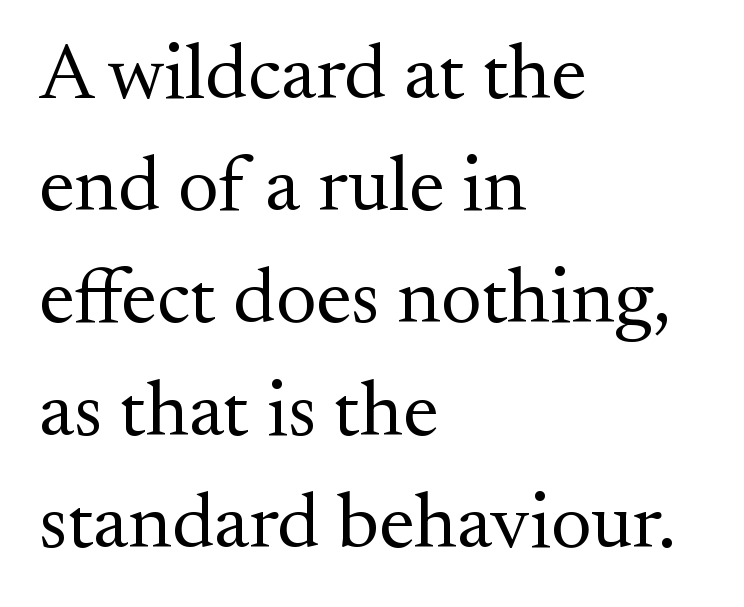
On a weight scale, this lands at 450 or below. The foot of each line stays bare and open. A student would call this left alignment; a typographer would say flush left, rag right. Note: serifs present on the glyphs. Compared with typical paragraphs, the rows here are spaced about the same. Every character sits straight up, as roman type does.
